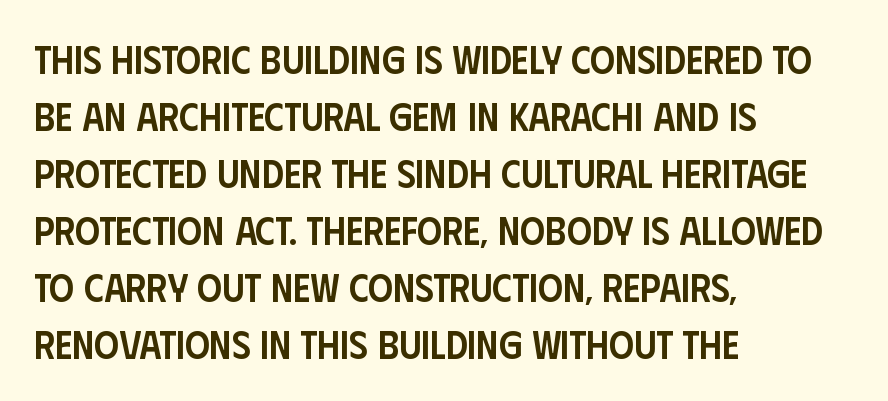
Q: Is the text bold? A: Semi-bold.
Q: Is the text italic (slanted)? A: No, it is upright.
Q: Is the typeface a serif or a sans-serif typeface? A: Sans-serif.
Q: Is the text underlined? A: No.
Q: How is the paragraph aligned? A: Left-aligned.
Q: Is the spacing between letters normal or unusually wide? A: Normal.
Q: Is the spacing between lines tight, normal or loose? A: Normal.
Q: Width (condensed, normal, or wide)? A: Condensed.
Q: Stroke contrast? A: Low.
Q: x-height? A: Large.
Q: Monospaced? A: No.
